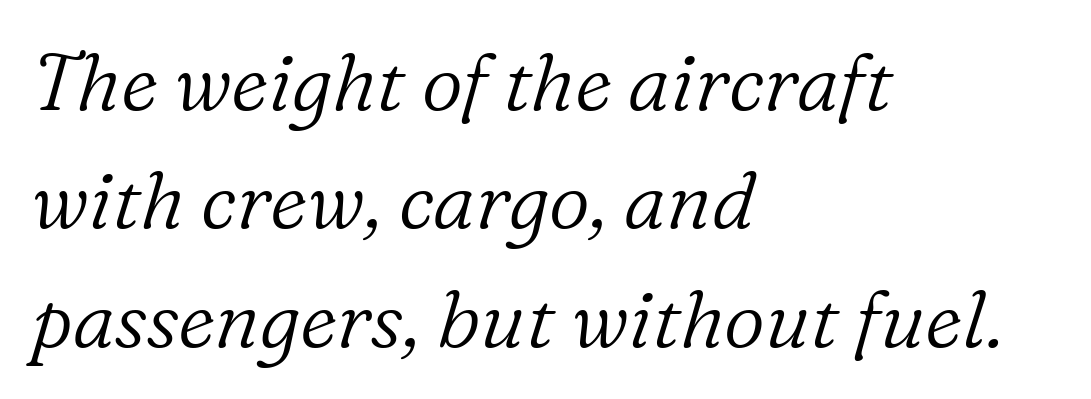
The font's italic variant was chosen for this text. Interline gaps are of average width in this sample. Beneath every word, the page is bare. The face used here is proportionally spaced, like ordinary book or web type.
